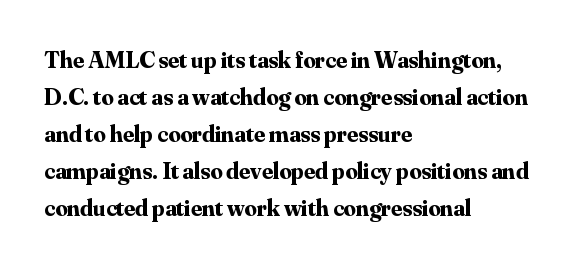
These lines sit exactly where default settings would place them. Descenders are the only things crossing below the line. As a designer I'd log this as weight 700, bold. Where is the straight margin? On the left. The axis of the letterforms is exactly vertical. No extra tracking has been applied to these lines.
